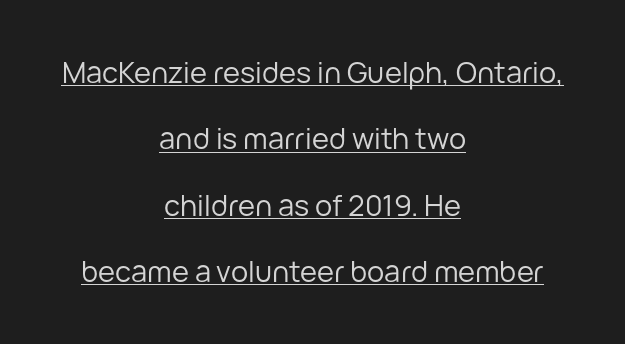
Q: Is the text bold? A: No.
Q: Is the text italic (slanted)? A: No, it is upright.
Q: Is the typeface a serif or a sans-serif typeface? A: Sans-serif.
Q: Is the text underlined? A: Yes.
Q: How is the paragraph aligned? A: Centered.
Q: Is the spacing between letters normal or unusually wide? A: Normal.
Q: Is the spacing between lines tight, normal or loose? A: Loose.
Q: Width (condensed, normal, or wide)? A: Normal.
Q: Stroke contrast? A: Low.
Q: x-height? A: Medium.
Q: Monospaced? A: No.
